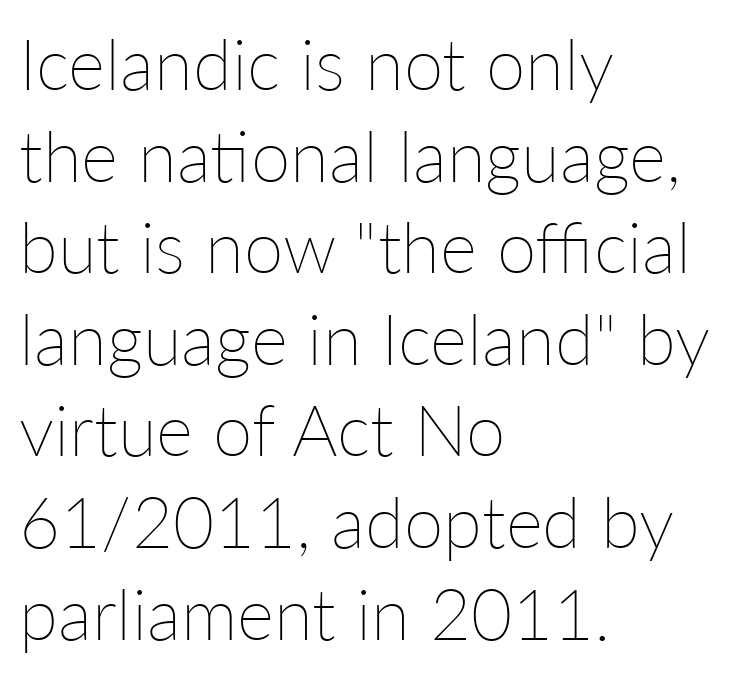
Notice how descenders clear the ascenders below comfortably — that's standard leading. The area under the type is left untouched. Heft: none added — not bold. The ragged edge is on the right, which tells us the setting is flush left. Each letter keeps its own natural width here, so spacing adapts to shape. In terms of letterspacing, this is plain default setting.
